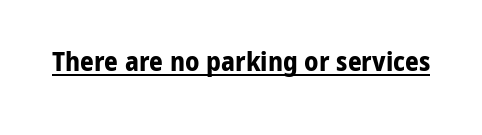
Q: Is the text bold? A: Yes.
Q: Is the text italic (slanted)? A: No, it is upright.
Q: Is the text underlined? A: Yes.
Q: Is the spacing between letters normal or unusually wide? A: Normal.
